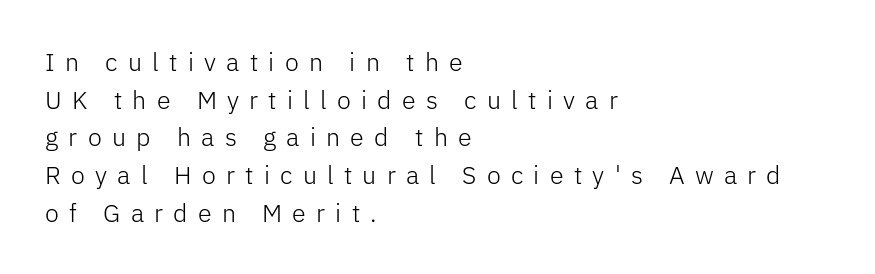
Q: Is the text bold? A: No.
Q: Is the text italic (slanted)? A: No, it is upright.
Q: Is the text underlined? A: No.
Q: How is the paragraph aligned? A: Left-aligned.
Q: Is the spacing between letters normal or unusually wide? A: Unusually wide.
Q: Is the spacing between lines tight, normal or loose? A: Normal.
